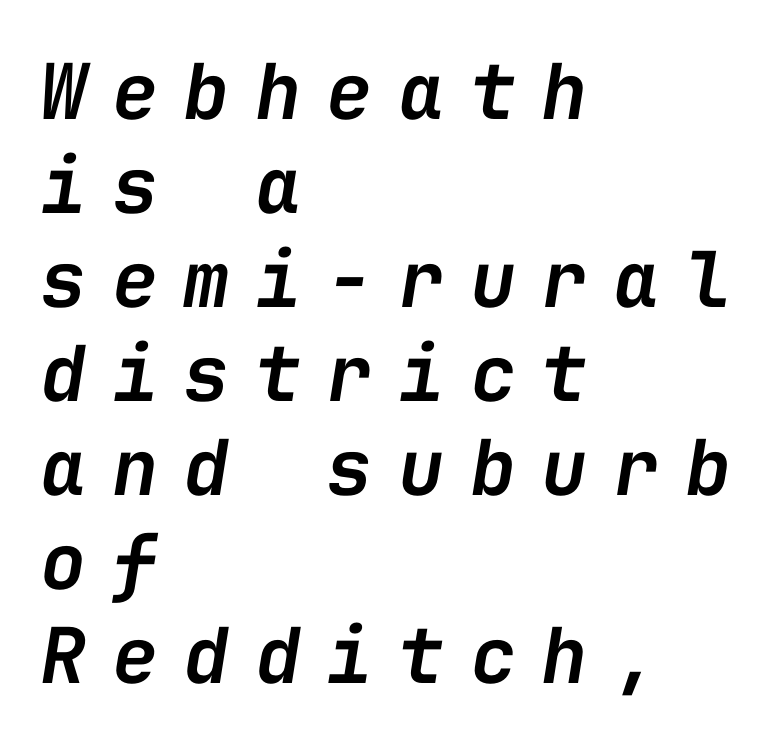
The image shows 77 px semibold type, italic (leaning right), monospaced; set left-aligned, line spacing 1.22x, unusually wide letter spacing (+0.33 em), not underlined; low stroke contrast and a medium x-height.
